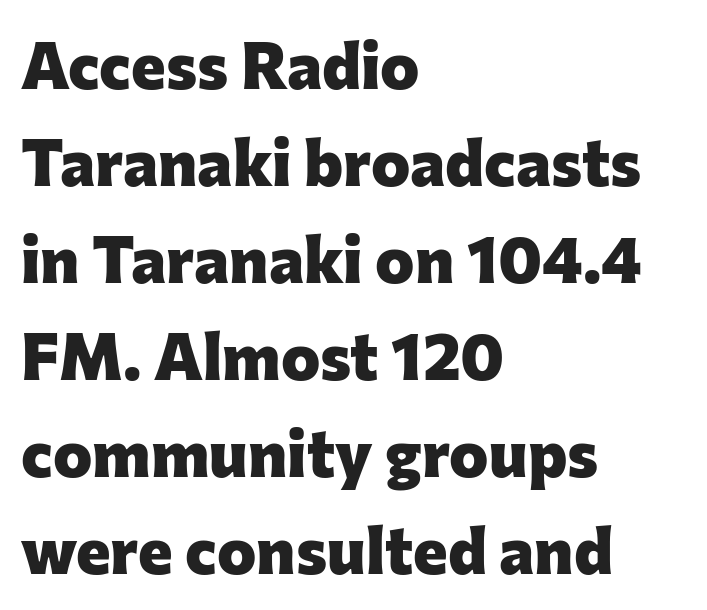
Q: Is the text bold? A: Yes.
Q: Is the text italic (slanted)? A: No, it is upright.
Q: Is the typeface a serif or a sans-serif typeface? A: Sans-serif.
Q: Is the text underlined? A: No.
Q: How is the paragraph aligned? A: Left-aligned.
Q: Is the spacing between letters normal or unusually wide? A: Normal.
Q: Is the spacing between lines tight, normal or loose? A: Normal.
Q: Width (condensed, normal, or wide)? A: Normal.
Q: Stroke contrast? A: Low.
Q: x-height? A: Medium.
Q: Monospaced? A: No.
